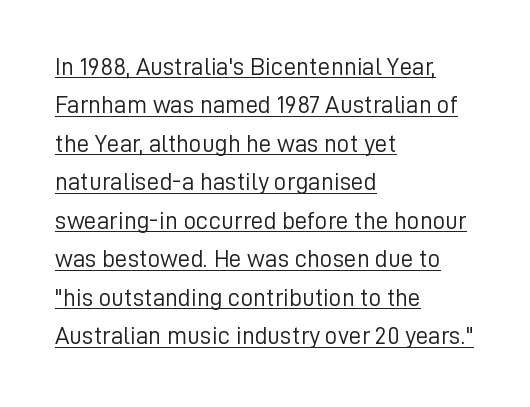
{"italic": "no", "bold": "no", "underline": "yes", "align": "left", "line_spacing": "normal", "line_spacing_ratio": 1.54, "letter_spacing": "normal", "letter_spacing_em": 0.0, "glyph_px": 25}
